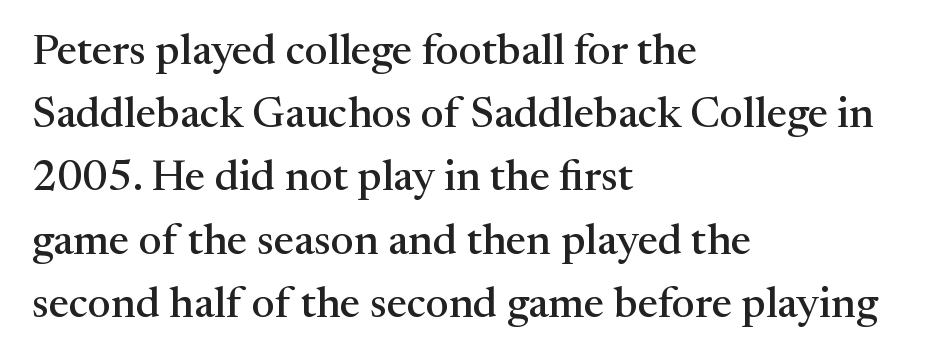
{"serif": "yes", "italic": "no", "width": "normal", "stroke_contrast": "medium", "x_height": "medium", "monospaced": "no", "underline": "no", "align": "left", "line_spacing": "normal", "line_spacing_ratio": 1.47, "letter_spacing": "normal", "letter_spacing_em": 0.0, "glyph_px": 43}
